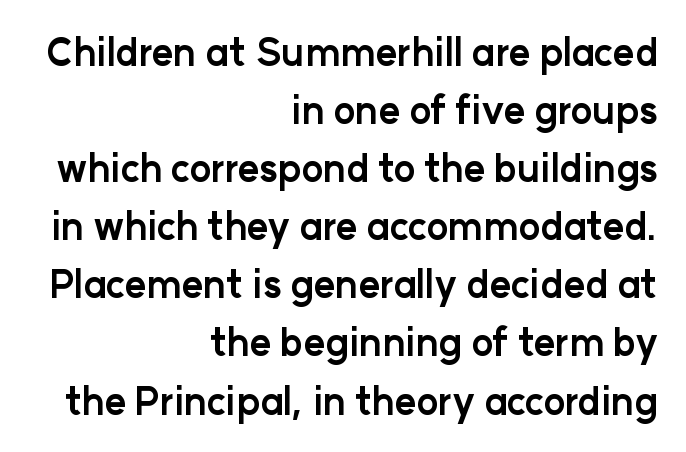
{"serif": "no", "italic": "no", "bold": "yes", "weight": "bold", "width": "normal", "stroke_contrast": "low", "x_height": "medium", "monospaced": "no", "underline": "no", "align": "right", "line_spacing": "normal", "line_spacing_ratio": 1.57, "letter_spacing": "normal", "letter_spacing_em": 0.0, "glyph_px": 37}
